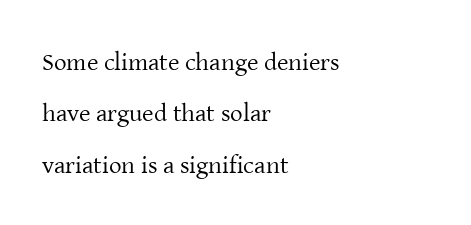
Q: Is the text bold? A: No.
Q: Is the text italic (slanted)? A: No, it is upright.
Q: Is the text underlined? A: No.
Q: How is the paragraph aligned? A: Left-aligned.
Q: Is the spacing between letters normal or unusually wide? A: Normal.
Q: Is the spacing between lines tight, normal or loose? A: Loose.
